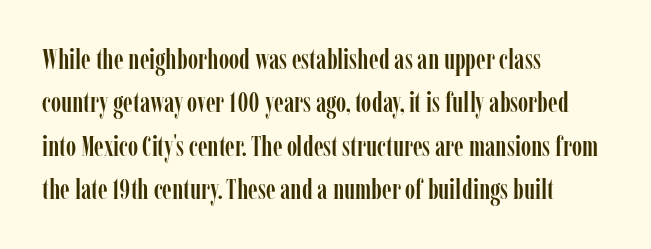
The image shows 28 px condensed serif type, upright; set left-aligned, normal line spacing (1.55x), normal letter spacing, not underlined; low stroke contrast and a medium x-height.
